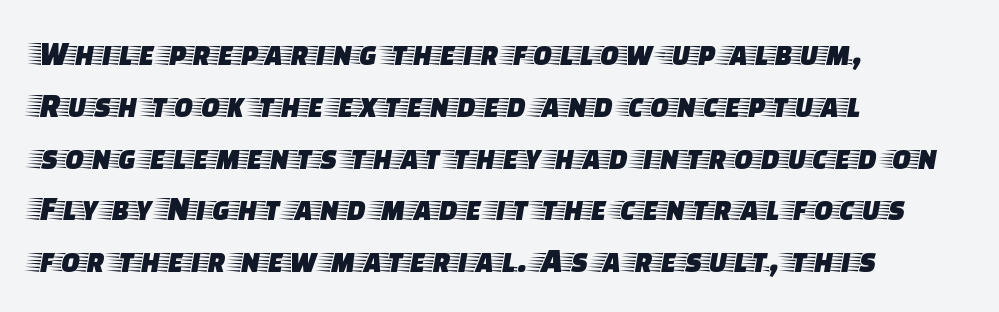
This rendering leaves character spacing at its baseline value. The designer left line spacing at the default. A serif font was chosen for this passage. The rendering uses natural spacing where letterforms have individual widths.
